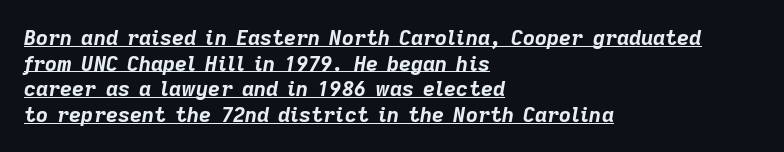
The image shows 21 px bold type, italic (leaning right); set left-aligned, line spacing 1.22x, normal letter spacing, underlined.
